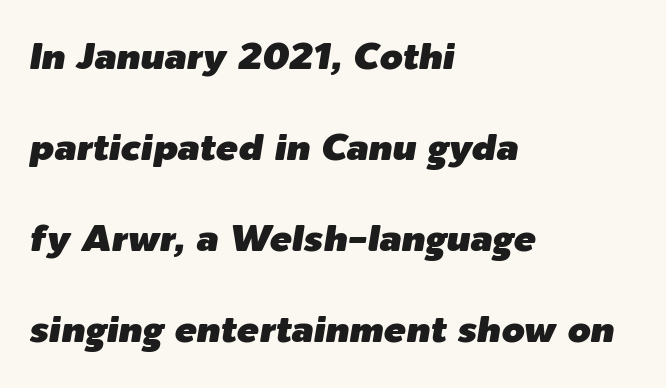
Q: Is the text italic (slanted)? A: Yes, it leans right by about 9 degrees.
Q: Is the text underlined? A: No.
Q: How is the paragraph aligned? A: Left-aligned.
Q: Is the spacing between letters normal or unusually wide? A: Normal.
Q: Is the spacing between lines tight, normal or loose? A: Loose.
Q: Width (condensed, normal, or wide)? A: Normal.
Q: Stroke contrast? A: Low.
Q: x-height? A: Medium.
Q: Monospaced? A: No.
